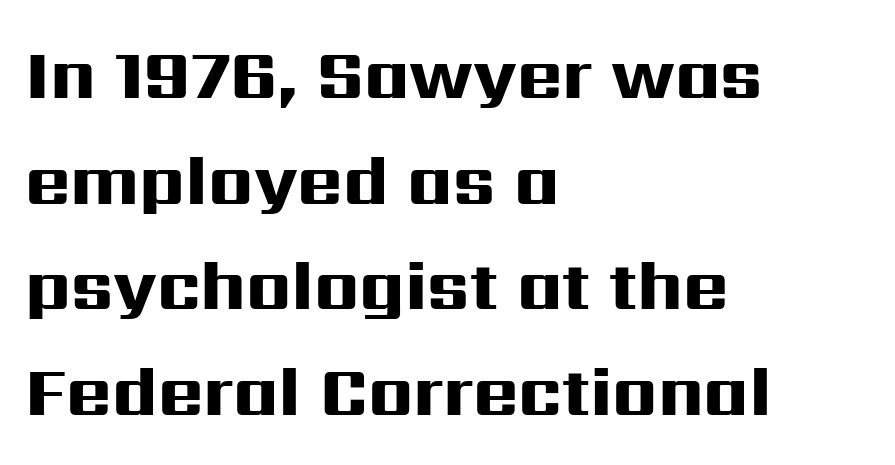
Q: Is the text bold? A: Yes.
Q: Is the text italic (slanted)? A: No, it is upright.
Q: Is the typeface a serif or a sans-serif typeface? A: Sans-serif.
Q: Is the text underlined? A: No.
Q: How is the paragraph aligned? A: Left-aligned.
Q: Is the spacing between letters normal or unusually wide? A: Normal.
Q: Is the spacing between lines tight, normal or loose? A: Normal.
Q: Width (condensed, normal, or wide)? A: Wide.
Q: Stroke contrast? A: High.
Q: x-height? A: Medium.
Q: Monospaced? A: No.
